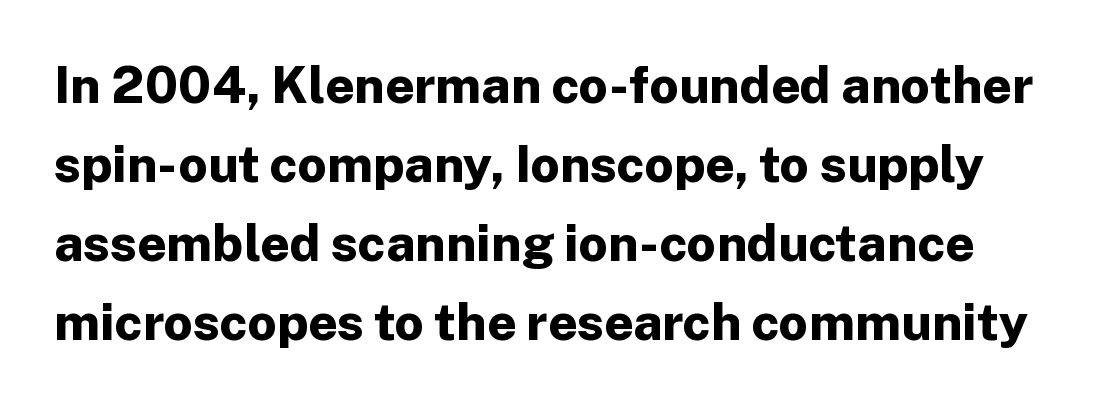
The image shows 51 px bold sans-serif type, upright; set normal line spacing (1.55x), normal letter spacing, not underlined; low stroke contrast and a medium x-height.
